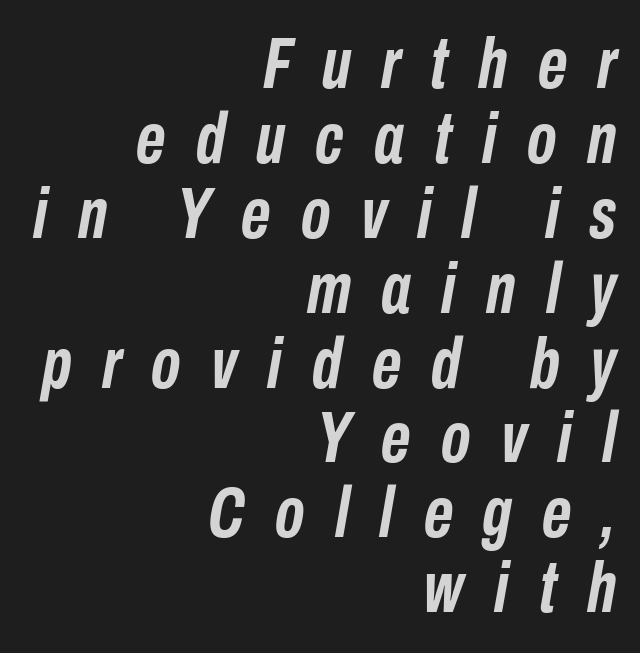
{"italic": "yes", "lean": "right", "slant_degrees": 10, "bold": "yes", "weight": "semibold", "width": "condensed", "stroke_contrast": "low", "x_height": "medium", "monospaced": "no", "underline": "no", "align": "right", "line_spacing": "tight", "line_spacing_ratio": 1.04, "letter_spacing": "wide", "letter_spacing_em": 0.42, "glyph_px": 72}
